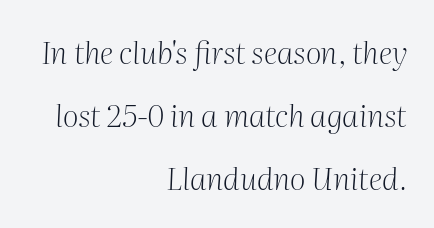
The image shows 31 px light serif type, italic (leaning right); set right-aligned, loose line spacing (2.04x), normal letter spacing, not underlined; medium stroke contrast and a medium x-height.
